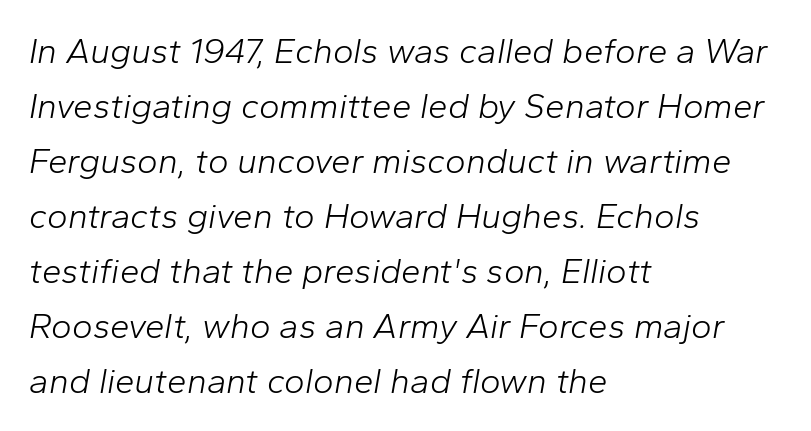
Q: Is the text bold? A: No.
Q: Is the text italic (slanted)? A: Yes, it leans right by about 10 degrees.
Q: Is the text underlined? A: No.
Q: How is the paragraph aligned? A: Left-aligned.
Q: Is the spacing between letters normal or unusually wide? A: Normal.
Q: Is the spacing between lines tight, normal or loose? A: Normal.
Q: Width (condensed, normal, or wide)? A: Normal.
Q: Stroke contrast? A: Low.
Q: x-height? A: Medium.
Q: Monospaced? A: No.
